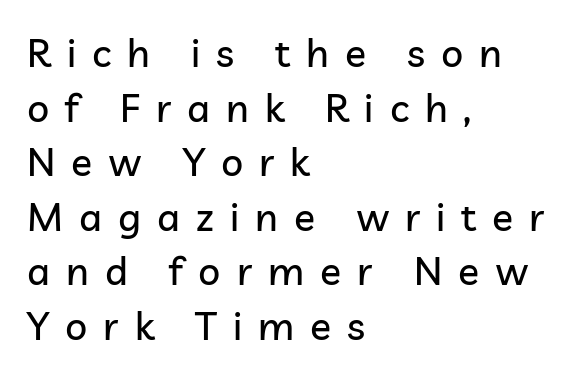
{"serif": "no", "italic": "no", "width": "normal", "stroke_contrast": "low", "x_height": "medium", "monospaced": "no", "underline": "no", "align": "left", "line_spacing": "normal", "line_spacing_ratio": 1.4, "letter_spacing": "wide", "letter_spacing_em": 0.41, "glyph_px": 39}
